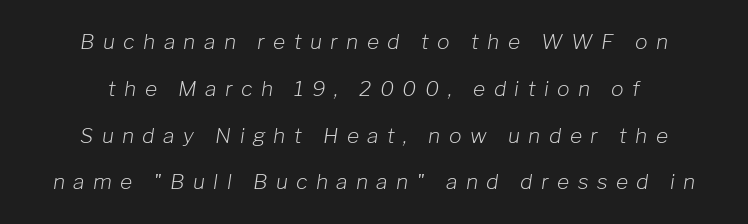
{"italic": "yes", "lean": "right", "slant_degrees": 8, "bold": "no", "underline": "no", "align": "center", "line_spacing": "loose", "line_spacing_ratio": 2.23, "letter_spacing": "wide", "letter_spacing_em": 0.4, "glyph_px": 21}
